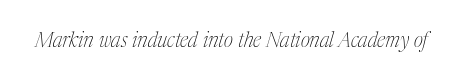
{"italic": "yes", "lean": "right", "slant_degrees": 17, "bold": "no", "underline": "no", "letter_spacing": "normal", "letter_spacing_em": 0.0, "glyph_px": 20}
